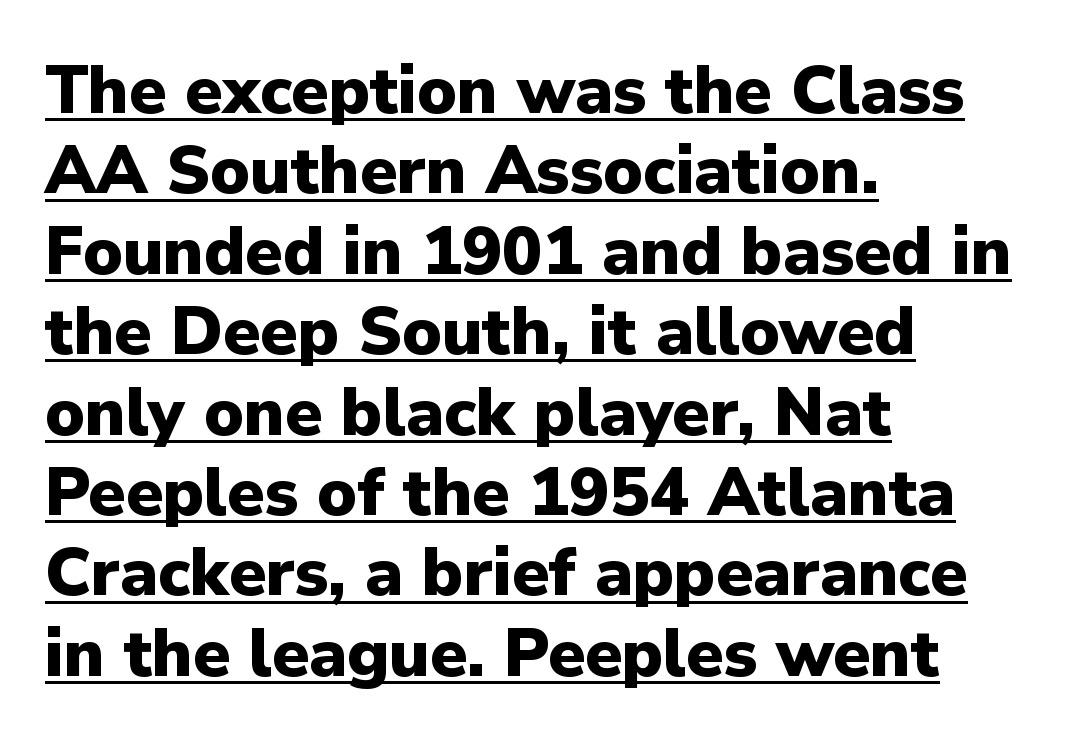
{"serif": "no", "italic": "no", "bold": "yes", "weight": "heavy", "width": "normal", "stroke_contrast": "low", "x_height": "medium", "monospaced": "no", "underline": "yes", "align": "left", "line_spacing_ratio": 1.2, "letter_spacing": "normal", "letter_spacing_em": 0.0, "glyph_px": 67}
